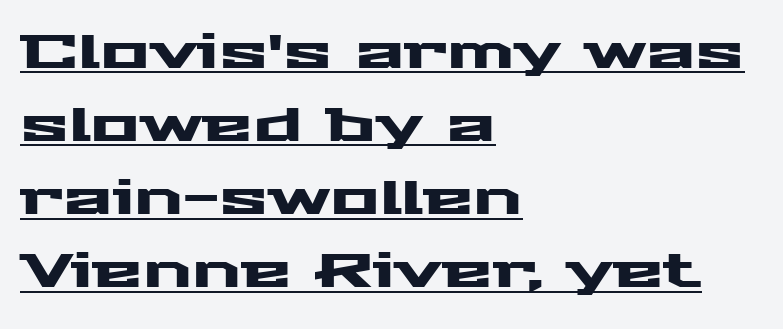
The rendering uses the underline text-decoration. The typography opts for an upright posture over an oblique one. Regarding serifs, this sample does without them. Students, observe: this is what conventionally led text looks like. The setting favours the left margin, as ordinary paragraphs usually do.
